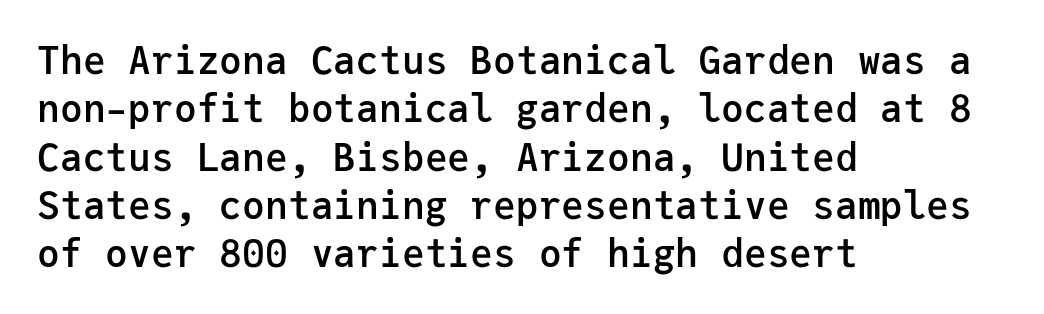
Observe the absence of serifs on each vertical stroke in this sample. Alignment: flush left. A typesetter would call this zero additional tracking. You can tell it's not italic because the verticals are truly vertical. Strokes here are thickened, but only to semibold level.
